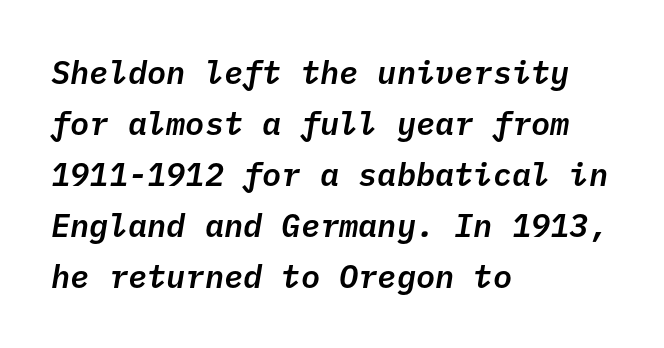
{"italic": "yes", "lean": "right", "slant_degrees": 10, "width": "normal", "stroke_contrast": "low", "x_height": "medium", "monospaced": "yes", "underline": "no", "align": "left", "line_spacing": "normal", "line_spacing_ratio": 1.59, "letter_spacing": "normal", "letter_spacing_em": 0.0, "glyph_px": 32}
